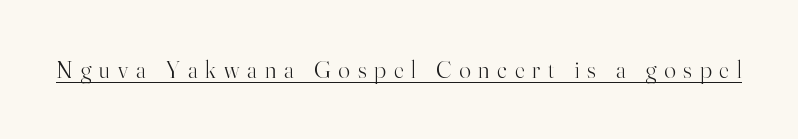
Q: Is the text bold? A: No.
Q: Is the text italic (slanted)? A: No, it is upright.
Q: Is the text underlined? A: Yes.
Q: Is the spacing between letters normal or unusually wide? A: Unusually wide.
